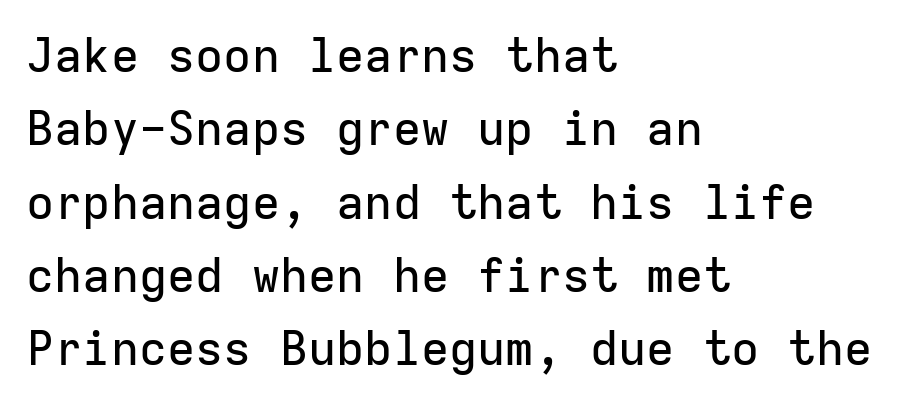
{"serif": "no", "italic": "no", "width": "normal", "stroke_contrast": "low", "x_height": "medium", "monospaced": "yes", "underline": "no", "align": "left", "line_spacing": "normal", "line_spacing_ratio": 1.56, "letter_spacing": "normal", "letter_spacing_em": 0.0, "glyph_px": 47}
